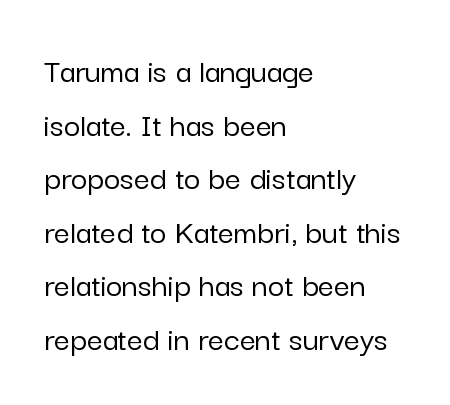
Descenders are the only things crossing below the line. Where is the straight margin? On the left. Does the type have serifs? No, each stem ends abruptly. Each word holds together tightly as a unit, with standard inter-letter gaps.
